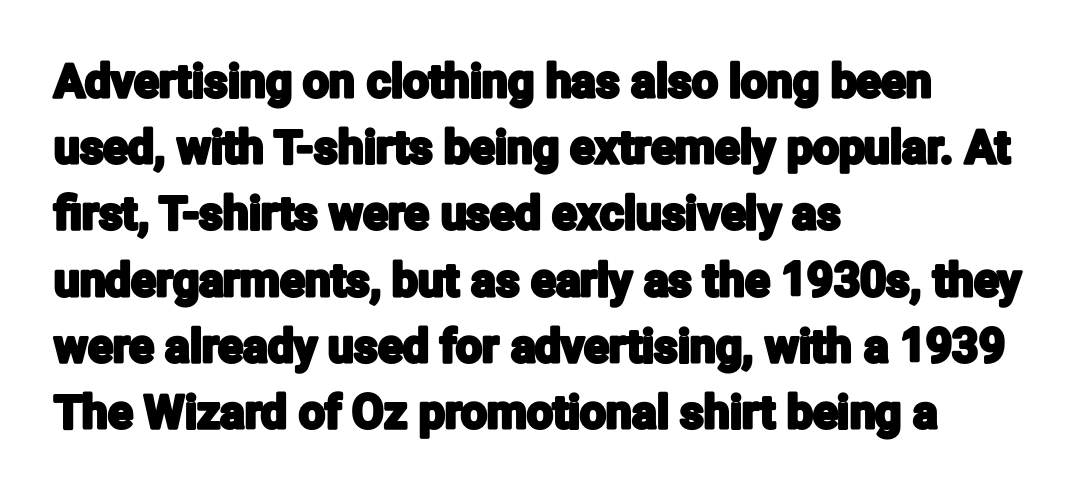
Nope, no serifs anywhere on these letters. Honestly, there is no underline to notice here at all. Spacing between characters is what you'd get straight out of the box. Line starts are locked; line ends wander. These lines are rendered in a variable-pitch font. The lettering holds an erect, upright posture throughout.
